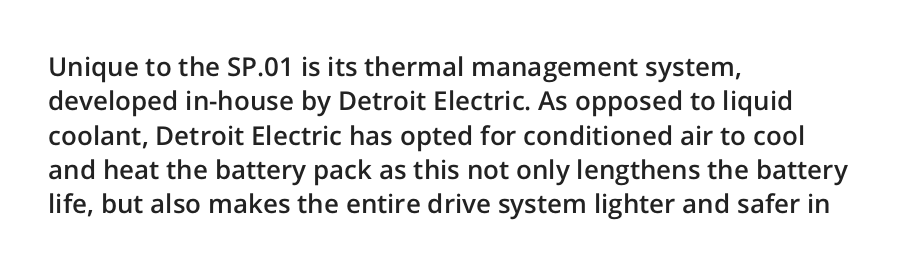
{"italic": "no", "bold": "semi", "underline": "no", "align": "left", "line_spacing": "normal", "line_spacing_ratio": 1.32, "letter_spacing": "normal", "letter_spacing_em": 0.0, "glyph_px": 26}
